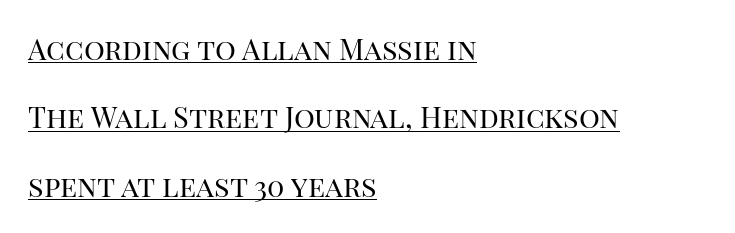
{"serif": "yes", "italic": "no", "bold": "no", "weight": "regular", "width": "normal", "stroke_contrast": "high", "x_height": "large", "monospaced": "no", "underline": "yes", "align": "left", "line_spacing": "loose", "line_spacing_ratio": 2.36, "letter_spacing": "normal", "letter_spacing_em": 0.0, "glyph_px": 29}
